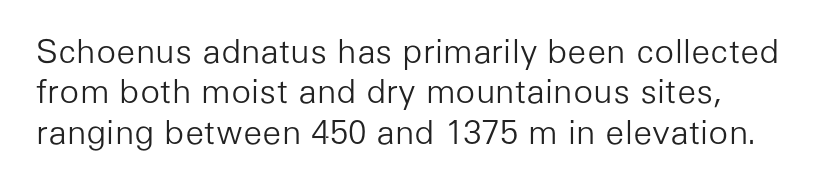
The letters look calm and open, with moderate or lighter stems. Think of a printed novel: that variable character pitch is what you see here. Tall strokes in this sample are plumb rather than angled. Typographically, this falls in the sans-serif category. Observe the ordinary spacing: letters are neighbours, not strangers. Plain, unruled lines of type.
